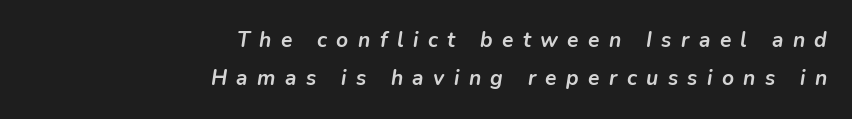
{"italic": "yes", "lean": "right", "slant_degrees": 9, "bold": "yes", "underline": "no", "align": "right", "line_spacing_ratio": 1.83, "letter_spacing": "wide", "letter_spacing_em": 0.45, "glyph_px": 21}
